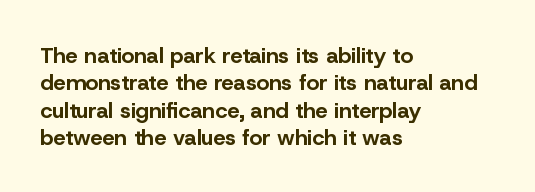
Q: Is the text bold? A: Yes.
Q: Is the text italic (slanted)? A: No, it is upright.
Q: Is the text underlined? A: No.
Q: How is the paragraph aligned? A: Left-aligned.
Q: Is the spacing between letters normal or unusually wide? A: Normal.
